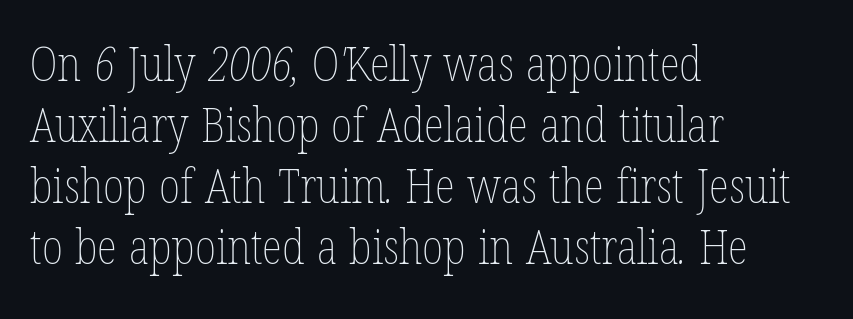
The image shows 47 px thin, condensed type; set left-aligned, normal line spacing (1.3x), normal letter spacing, not underlined; low stroke contrast and a medium x-height.
